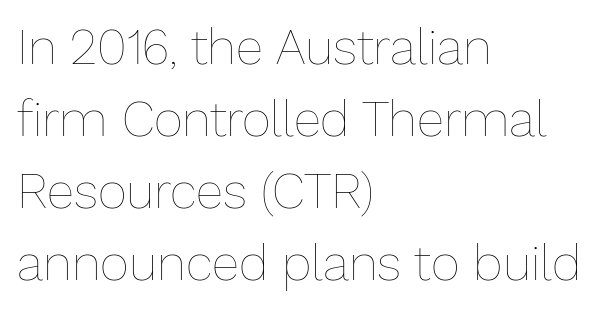
Q: Is the text bold? A: No.
Q: Is the text italic (slanted)? A: No, it is upright.
Q: Is the text underlined? A: No.
Q: How is the paragraph aligned? A: Left-aligned.
Q: Is the spacing between letters normal or unusually wide? A: Normal.
Q: Is the spacing between lines tight, normal or loose? A: Normal.
Q: Width (condensed, normal, or wide)? A: Normal.
Q: Stroke contrast? A: Low.
Q: x-height? A: Medium.
Q: Monospaced? A: No.
